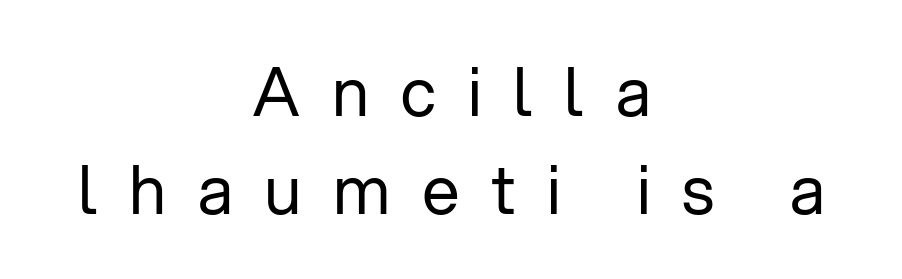
{"serif": "no", "italic": "no", "bold": "no", "weight": "regular", "width": "normal", "stroke_contrast": "low", "x_height": "medium", "monospaced": "no", "underline": "no", "align": "center", "line_spacing": "normal", "line_spacing_ratio": 1.46, "letter_spacing": "wide", "letter_spacing_em": 0.47, "glyph_px": 67}
